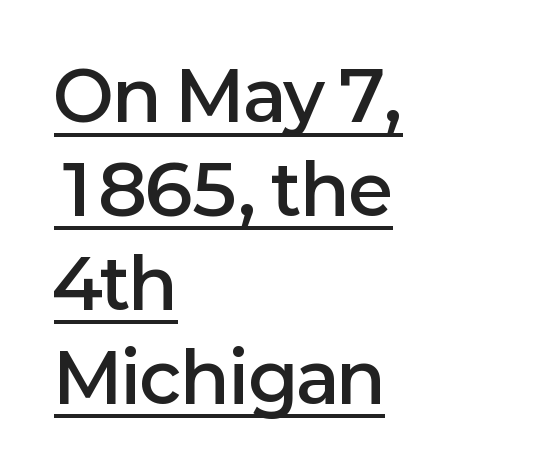
Tracking here is standard; glyphs follow each other at the usual distance. The lines sit at an ordinary, default distance from one another. Think of a printed novel: that variable character pitch is what you see here. Compared with undecorated copy, this sample adds a rule below the words. If you drew a line through each stem, it would be perfectly vertical. Each line starts at the same left margin while the right side varies.
